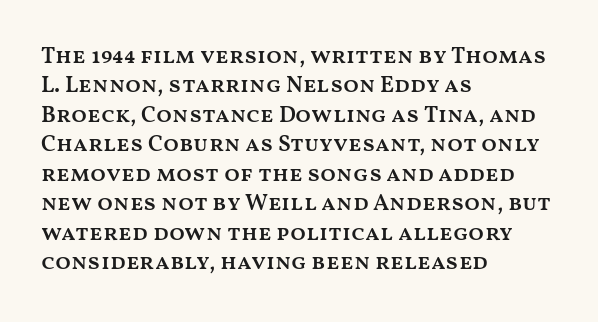
The image shows 23 px text type, upright; set left-aligned, normal line spacing (1.28x), normal letter spacing, not underlined.
